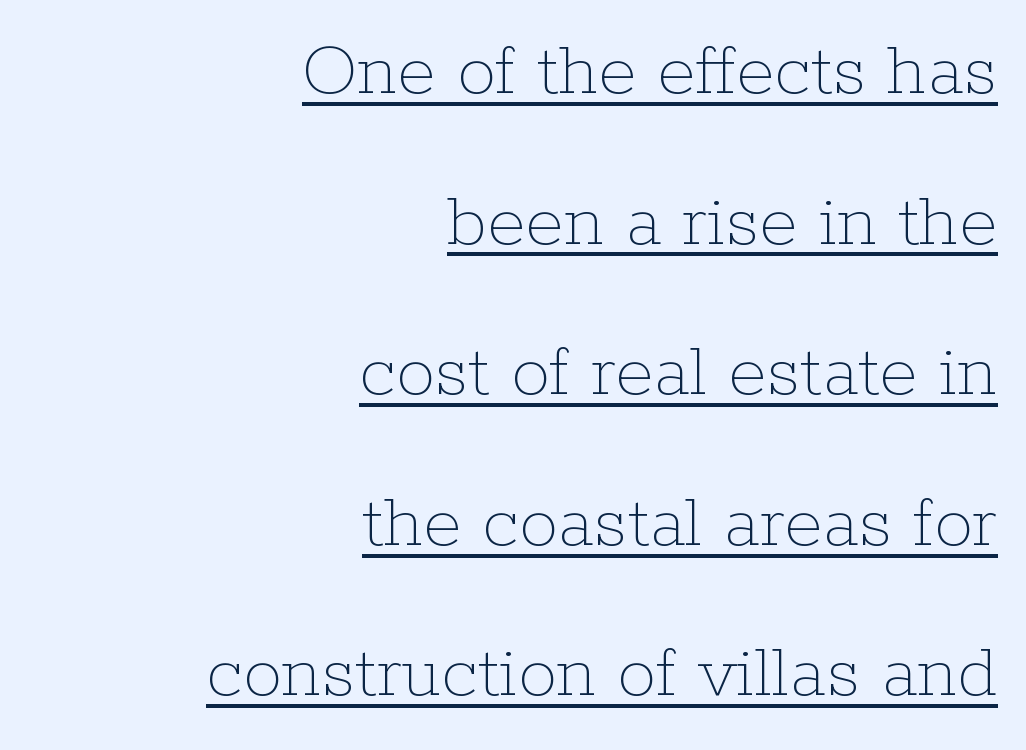
Q: Is the text bold? A: No.
Q: Is the text italic (slanted)? A: No, it is upright.
Q: Is the text underlined? A: Yes.
Q: How is the paragraph aligned? A: Right-aligned.
Q: Is the spacing between letters normal or unusually wide? A: Normal.
Q: Is the spacing between lines tight, normal or loose? A: Loose.
Q: Width (condensed, normal, or wide)? A: Normal.
Q: Stroke contrast? A: Low.
Q: x-height? A: Medium.
Q: Monospaced? A: No.
